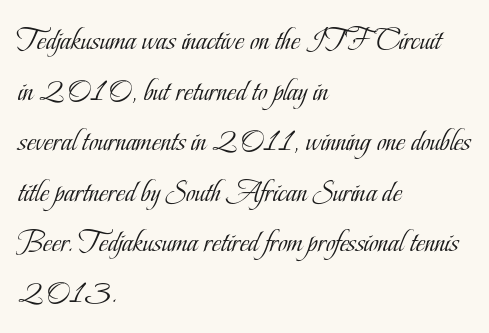
Layout note: lines flush left. The letters sit at their default tracking, neither squeezed nor spread. The glyphs are unaccompanied by any horizontal stroke below them.
